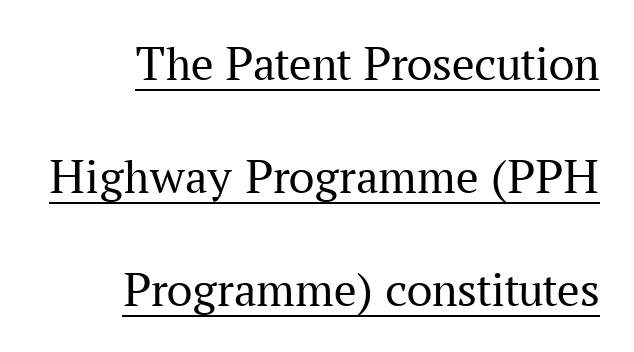
Q: Is the text bold? A: No.
Q: Is the text italic (slanted)? A: No, it is upright.
Q: Is the typeface a serif or a sans-serif typeface? A: Serif.
Q: Is the text underlined? A: Yes.
Q: How is the paragraph aligned? A: Right-aligned.
Q: Is the spacing between letters normal or unusually wide? A: Normal.
Q: Is the spacing between lines tight, normal or loose? A: Loose.
Q: Width (condensed, normal, or wide)? A: Normal.
Q: Stroke contrast? A: Medium.
Q: x-height? A: Medium.
Q: Monospaced? A: No.
